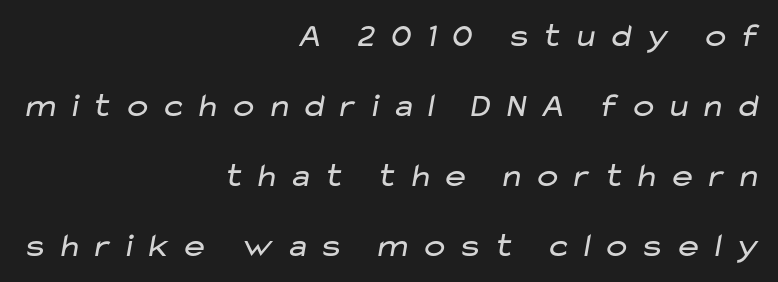
Q: Is the text bold? A: No.
Q: Is the typeface a serif or a sans-serif typeface? A: Sans-serif.
Q: Is the text underlined? A: No.
Q: How is the paragraph aligned? A: Right-aligned.
Q: Is the spacing between letters normal or unusually wide? A: Unusually wide.
Q: Is the spacing between lines tight, normal or loose? A: Loose.
Q: Width (condensed, normal, or wide)? A: Wide.
Q: Stroke contrast? A: Low.
Q: x-height? A: Medium.
Q: Monospaced? A: No.
